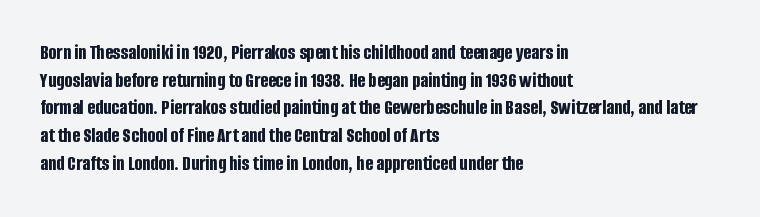
It's the straight-up-and-down kind of type. The words here are not underlined. Summary of vertical rhythm: regular, with standard interline spacing. Alignment: flush left. The rendering keeps characters at their native spacing.
